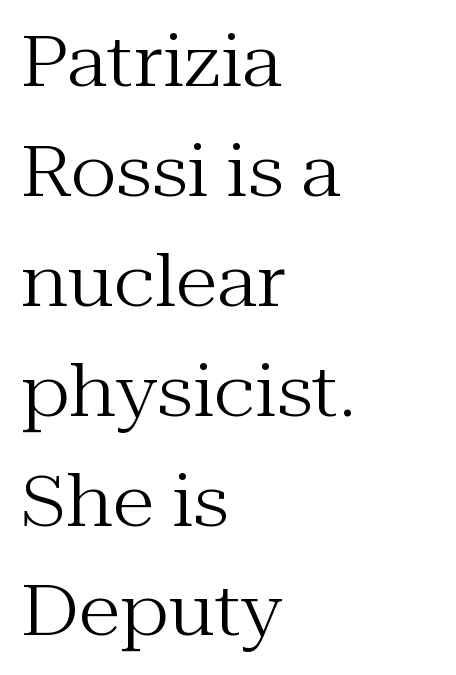
Q: Is the text bold? A: No.
Q: Is the text italic (slanted)? A: No, it is upright.
Q: Is the typeface a serif or a sans-serif typeface? A: Serif.
Q: Is the text underlined? A: No.
Q: How is the paragraph aligned? A: Left-aligned.
Q: Is the spacing between letters normal or unusually wide? A: Normal.
Q: Is the spacing between lines tight, normal or loose? A: Normal.
Q: Width (condensed, normal, or wide)? A: Normal.
Q: Stroke contrast? A: Medium.
Q: x-height? A: Medium.
Q: Monospaced? A: No.
